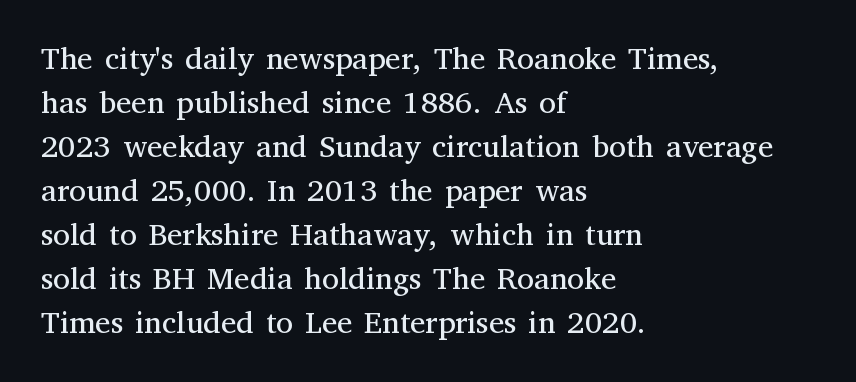
Q: Is the text bold? A: No.
Q: Is the text italic (slanted)? A: No, it is upright.
Q: Is the typeface a serif or a sans-serif typeface? A: Serif.
Q: Is the text underlined? A: No.
Q: How is the paragraph aligned? A: Left-aligned.
Q: Is the spacing between letters normal or unusually wide? A: Normal.
Q: Is the spacing between lines tight, normal or loose? A: Normal.
Q: Width (condensed, normal, or wide)? A: Normal.
Q: Stroke contrast? A: Medium.
Q: x-height? A: Medium.
Q: Monospaced? A: No.
